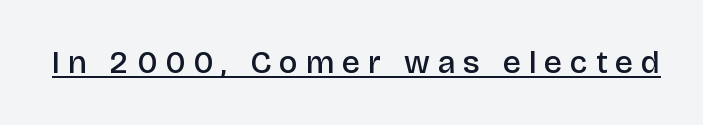
{"serif": "no", "italic": "no", "bold": "semi", "weight": "semibold", "width": "normal", "stroke_contrast": "low", "x_height": "large", "monospaced": "no", "underline": "yes", "letter_spacing": "wide", "letter_spacing_em": 0.25, "glyph_px": 32}
